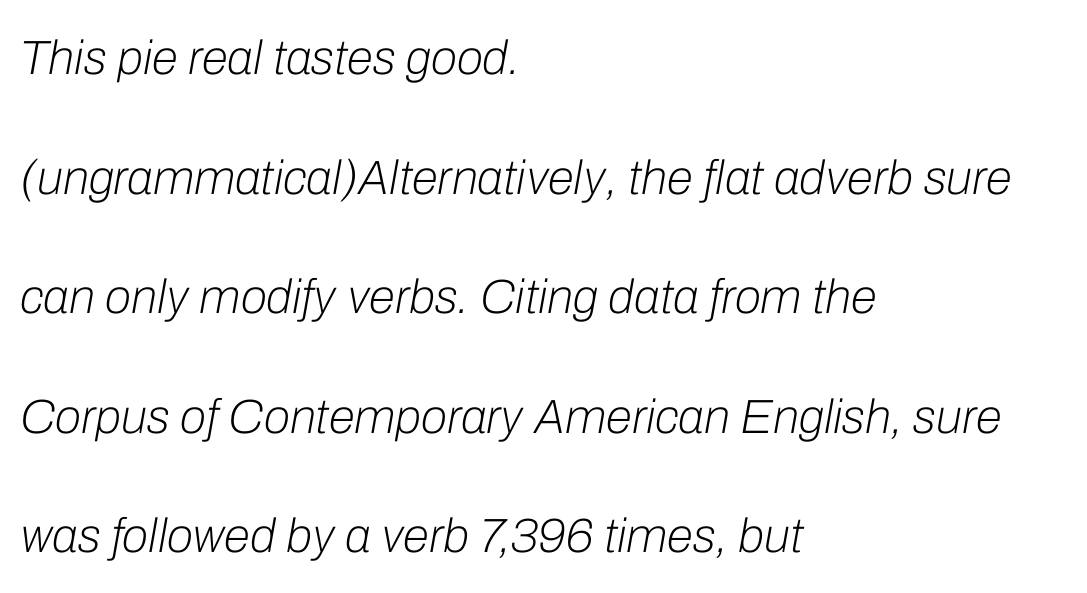
Q: Is the text bold? A: No.
Q: Is the text italic (slanted)? A: Yes, it leans right by about 10 degrees.
Q: Is the text underlined? A: No.
Q: How is the paragraph aligned? A: Left-aligned.
Q: Is the spacing between letters normal or unusually wide? A: Normal.
Q: Is the spacing between lines tight, normal or loose? A: Loose.
Q: Width (condensed, normal, or wide)? A: Normal.
Q: Stroke contrast? A: Low.
Q: x-height? A: Medium.
Q: Monospaced? A: No.
